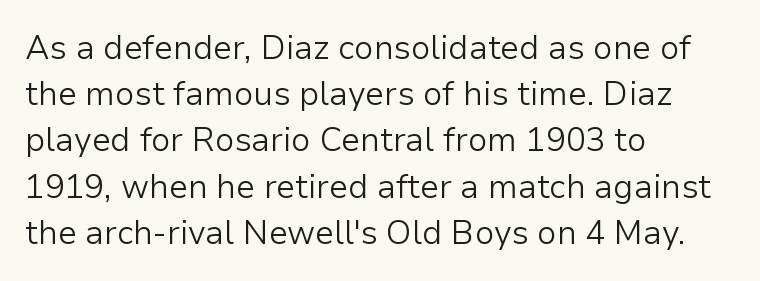
{"serif": "no", "italic": "no", "bold": "no", "weight": "light", "width": "normal", "stroke_contrast": "low", "x_height": "medium", "monospaced": "no", "underline": "no", "align": "left", "line_spacing": "normal", "line_spacing_ratio": 1.4, "letter_spacing": "normal", "letter_spacing_em": 0.0, "glyph_px": 33}
